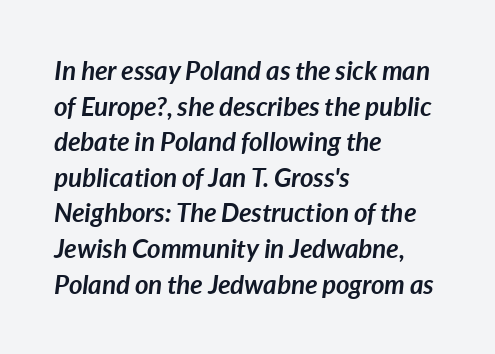
Q: Is the text bold? A: Yes.
Q: Is the text italic (slanted)? A: Yes, it leans right by about 7 degrees.
Q: Is the text underlined? A: No.
Q: How is the paragraph aligned? A: Left-aligned.
Q: Is the spacing between letters normal or unusually wide? A: Normal.
Q: Is the spacing between lines tight, normal or loose? A: Normal.
